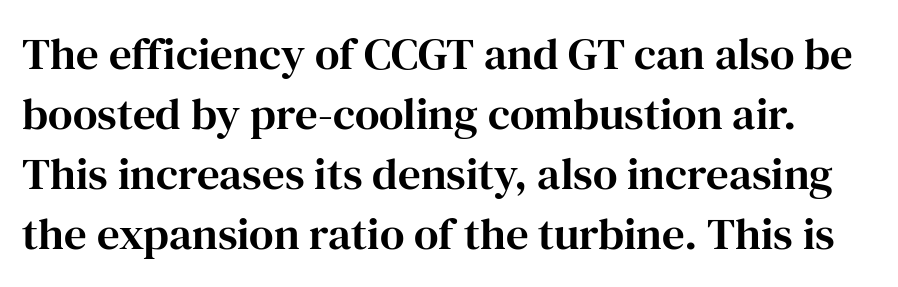
The image shows 45 px serif type, upright; set normal line spacing (1.33x), normal letter spacing, not underlined; high stroke contrast and a medium x-height.
